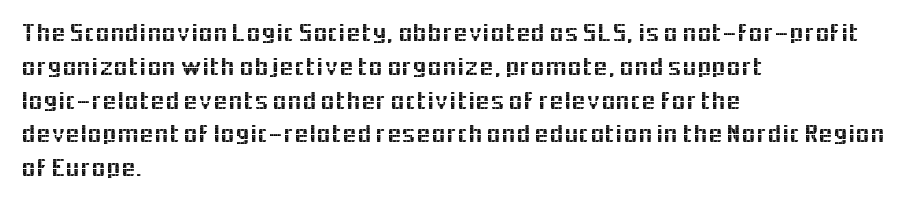
Q: Is the text italic (slanted)? A: No, it is upright.
Q: Is the text underlined? A: No.
Q: How is the paragraph aligned? A: Left-aligned.
Q: Is the spacing between letters normal or unusually wide? A: Normal.
Q: Is the spacing between lines tight, normal or loose? A: Normal.
